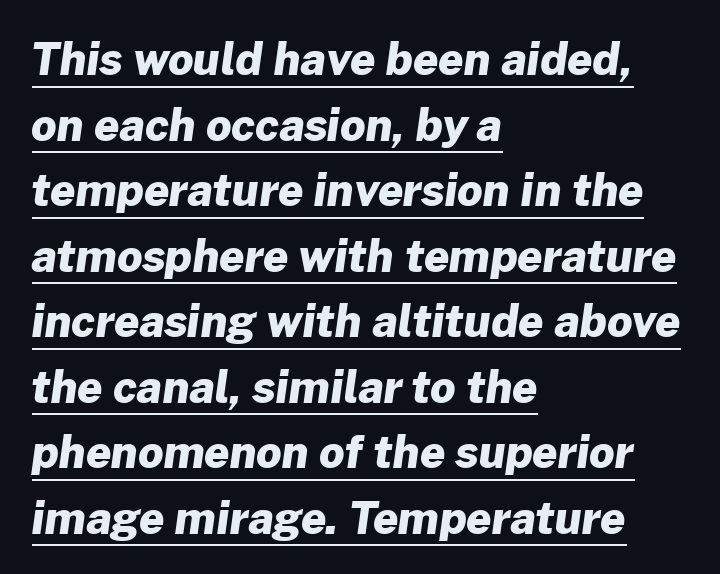
{"serif": "no", "bold": "yes", "weight": "heavy", "width": "normal", "stroke_contrast": "low", "x_height": "medium", "monospaced": "no", "underline": "yes", "align": "left", "line_spacing": "normal", "line_spacing_ratio": 1.49, "letter_spacing": "normal", "letter_spacing_em": 0.0, "glyph_px": 44}
